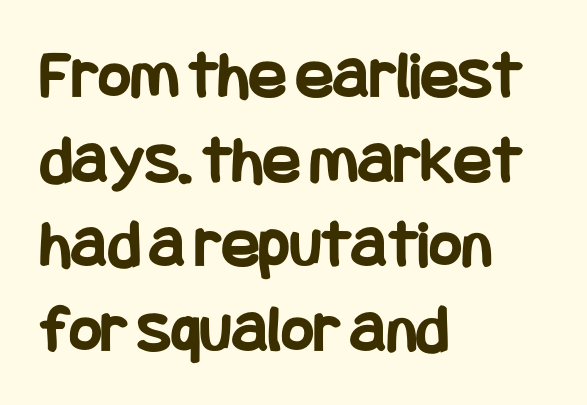
As a designer I'd log this as weight 700, bold. Descenders are the only things crossing below the line. The rendering keeps characters at their native spacing. Upright lettering throughout. Caption: multi-line text, flush left, ragged right. In terms of letterform style, serifs are entirely absent.
